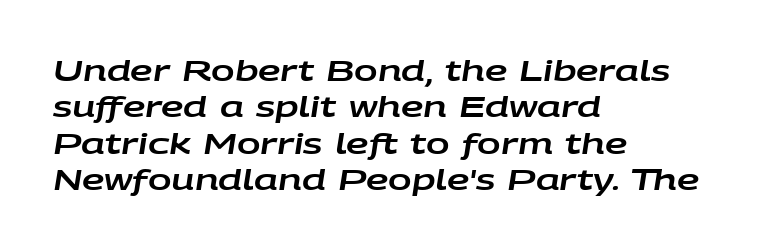
The image shows 28 px wide type, italic (leaning right); set left-aligned, normal line spacing (1.3x), normal letter spacing, not underlined; low stroke contrast and a large x-height.
